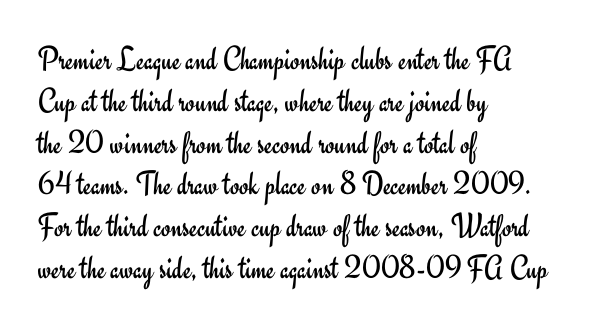
The image shows 34 px regular-weight sans-serif type; set left-aligned, line spacing 1.23x, normal letter spacing, not underlined; low stroke contrast and a small x-height.
